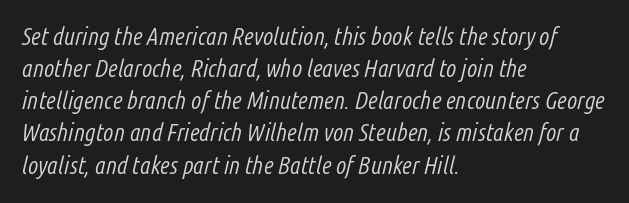
Q: Is the text bold? A: No.
Q: Is the text italic (slanted)? A: Yes, it leans right by about 14 degrees.
Q: Is the text underlined? A: No.
Q: How is the paragraph aligned? A: Left-aligned.
Q: Is the spacing between letters normal or unusually wide? A: Normal.
Q: Is the spacing between lines tight, normal or loose? A: Normal.
